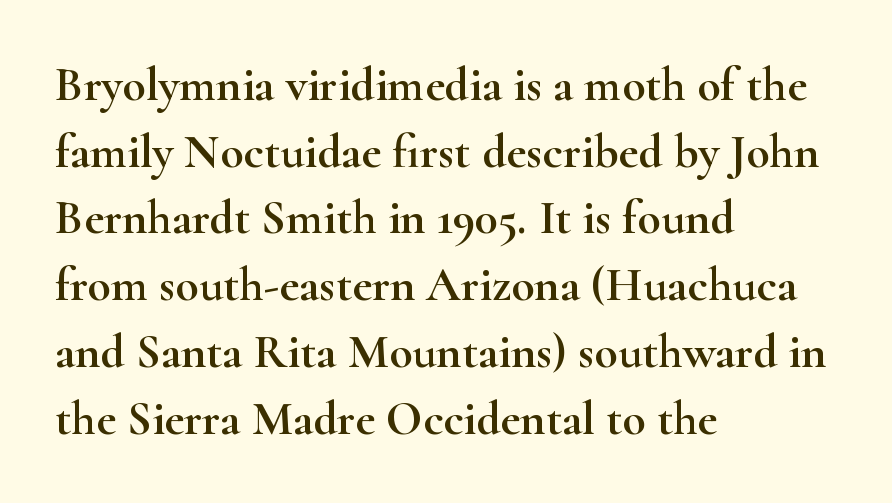
{"serif": "yes", "italic": "no", "width": "wide", "stroke_contrast": "high", "x_height": "small", "monospaced": "no", "underline": "no", "align": "left", "line_spacing": "normal", "line_spacing_ratio": 1.39, "letter_spacing": "normal", "letter_spacing_em": 0.0, "glyph_px": 48}
